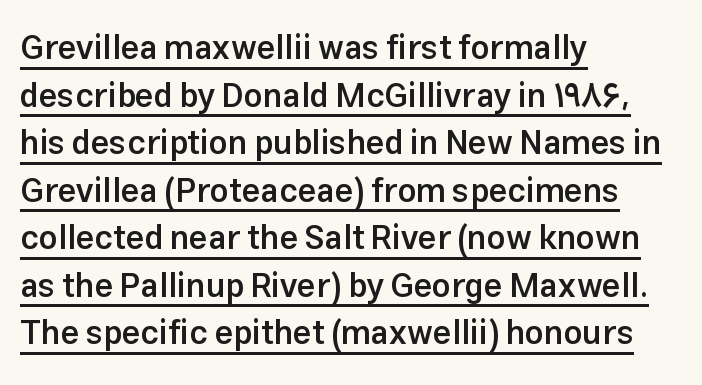
Q: Is the text bold? A: Semi-bold.
Q: Is the text italic (slanted)? A: No, it is upright.
Q: Is the typeface a serif or a sans-serif typeface? A: Sans-serif.
Q: Is the text underlined? A: Yes.
Q: How is the paragraph aligned? A: Left-aligned.
Q: Is the spacing between letters normal or unusually wide? A: Normal.
Q: Is the spacing between lines tight, normal or loose? A: Normal.
Q: Width (condensed, normal, or wide)? A: Normal.
Q: Stroke contrast? A: Low.
Q: x-height? A: Medium.
Q: Monospaced? A: No.
